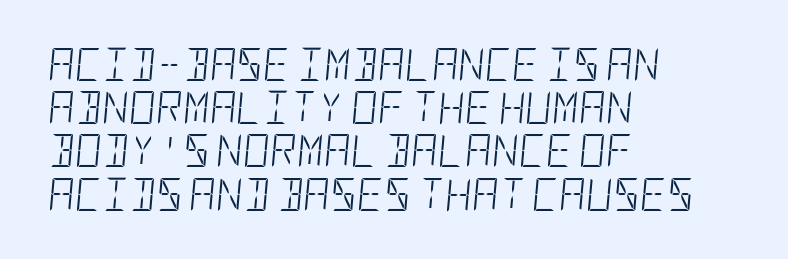
{"italic": "yes", "lean": "right", "slant_degrees": 5, "bold": "no", "weight": "light", "width": "condensed", "stroke_contrast": "low", "x_height": "large", "underline": "no", "align": "left", "line_spacing": "normal", "line_spacing_ratio": 1.31, "letter_spacing": "normal", "letter_spacing_em": 0.0, "glyph_px": 33}
